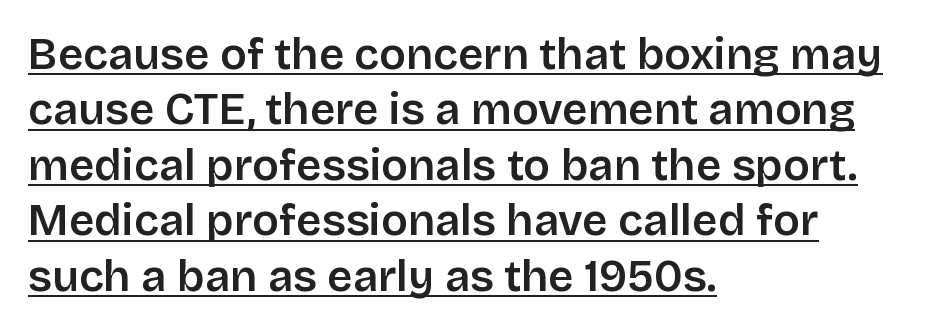
In designer terms, the underline attribute is active on this setting. Does extra space separate the letters? No, they use regular spacing. The face used here is a sans, in the tradition of grotesques and geometrics. Each letter keeps its own natural width here, so spacing adapts to shape.
